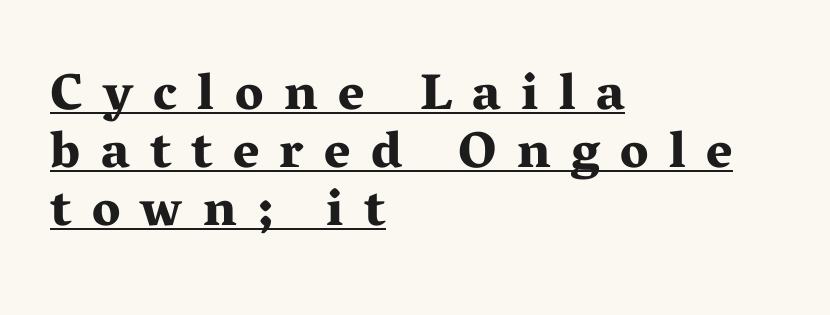
{"serif": "yes", "italic": "no", "bold": "yes", "weight": "bold", "width": "wide", "stroke_contrast": "medium", "x_height": "medium", "monospaced": "no", "underline": "yes", "align": "left", "line_spacing": "tight", "line_spacing_ratio": 1.14, "letter_spacing": "wide", "letter_spacing_em": 0.4, "glyph_px": 51}
